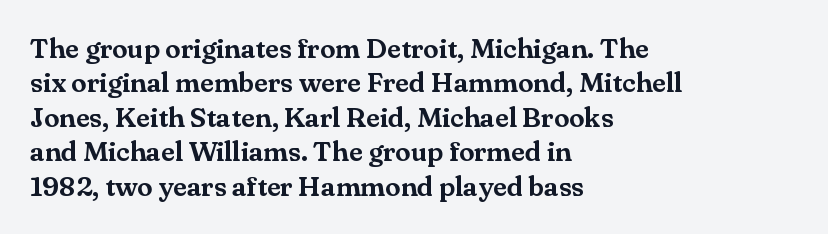
The image shows 28 px serif type, upright; set left-aligned, line spacing 1.23x, normal letter spacing, not underlined; medium stroke contrast and a small x-height.
